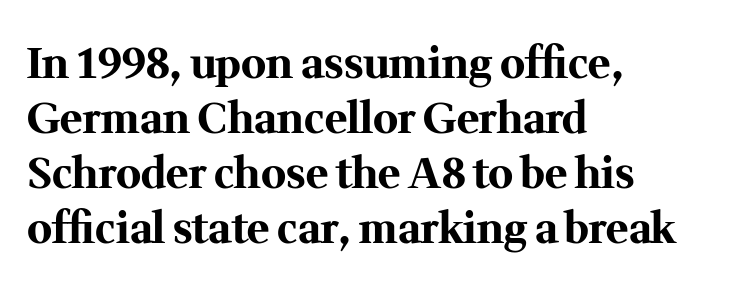
Q: Is the text bold? A: Yes.
Q: Is the text italic (slanted)? A: No, it is upright.
Q: Is the typeface a serif or a sans-serif typeface? A: Serif.
Q: Is the text underlined? A: No.
Q: How is the paragraph aligned? A: Left-aligned.
Q: Is the spacing between letters normal or unusually wide? A: Normal.
Q: Is the spacing between lines tight, normal or loose? A: Normal.
Q: Width (condensed, normal, or wide)? A: Normal.
Q: Stroke contrast? A: Medium.
Q: x-height? A: Medium.
Q: Monospaced? A: No.
